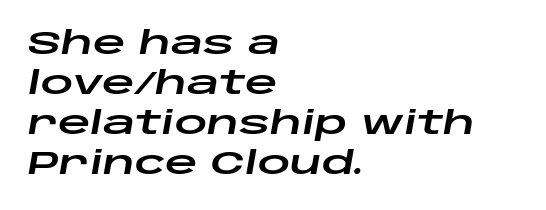
{"italic": "yes", "lean": "right", "slant_degrees": 10, "width": "wide", "stroke_contrast": "low", "x_height": "large", "monospaced": "no", "underline": "no", "align": "left", "line_spacing": "normal", "line_spacing_ratio": 1.25, "letter_spacing": "normal", "letter_spacing_em": 0.0, "glyph_px": 32}
